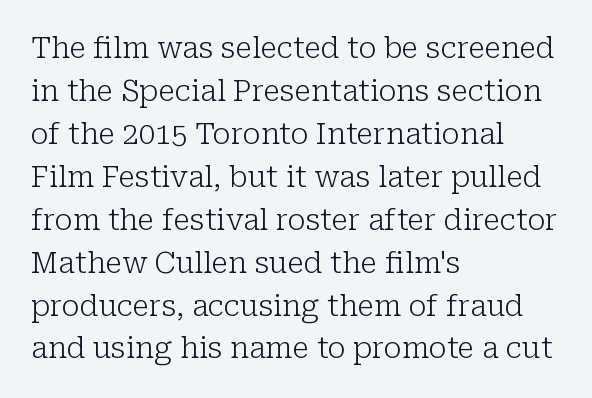
The image shows 29 px light serif type, upright; set left-aligned, normal line spacing (1.48x), normal letter spacing, not underlined; low stroke contrast and a medium x-height.
